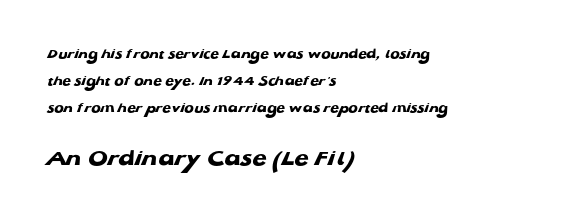
The image shows 23 px bold type; set left-aligned, loose line spacing (1.94x), normal letter spacing, not underlined; the second (bottom) block is 1.64x larger.
